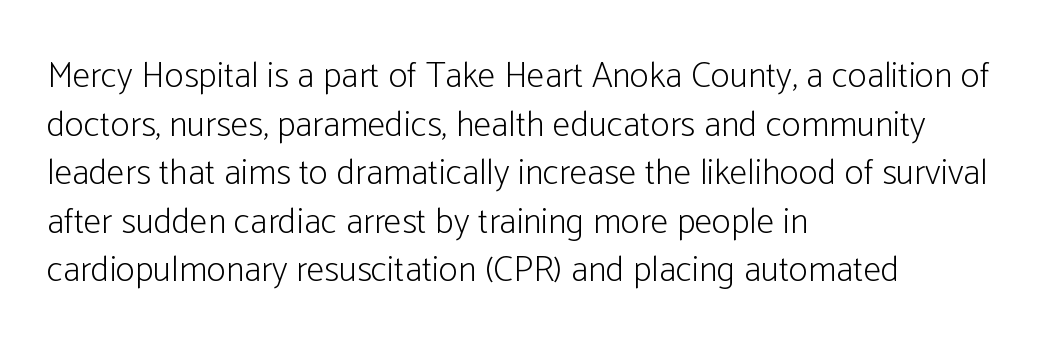
The image shows 36 px light, condensed sans-serif type, upright; set left-aligned, normal line spacing (1.35x), normal letter spacing, not underlined; low stroke contrast and a medium x-height.
